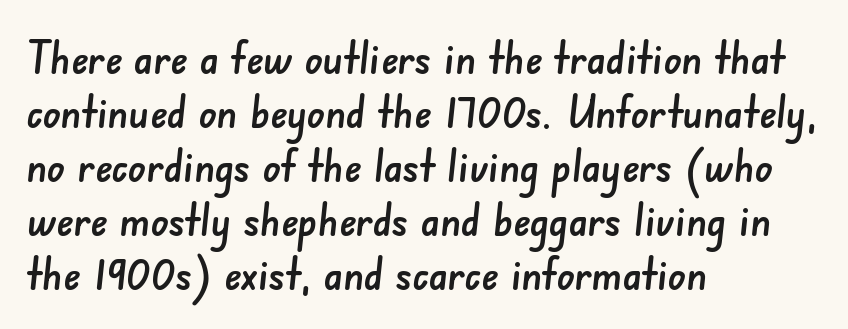
{"serif": "no", "width": "normal", "stroke_contrast": "low", "x_height": "small", "monospaced": "no", "underline": "no", "align": "left", "line_spacing_ratio": 1.2, "letter_spacing": "normal", "letter_spacing_em": 0.0, "glyph_px": 45}
